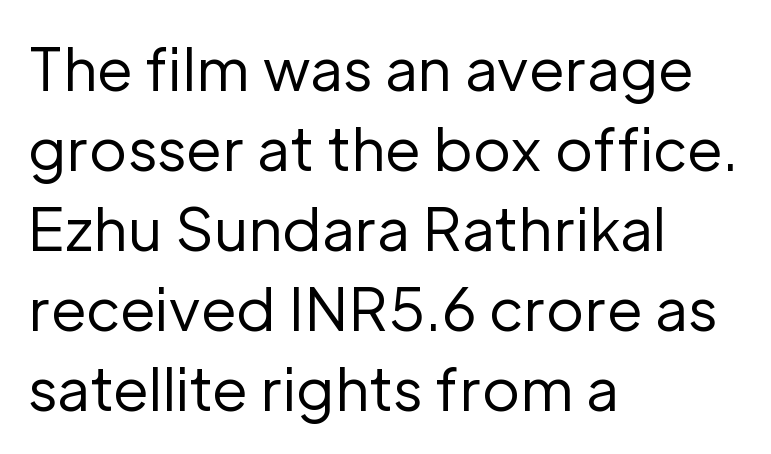
The image shows 58 px regular-weight sans-serif type, upright; set left-aligned, normal line spacing (1.38x), normal letter spacing, not underlined; low stroke contrast and a medium x-height.
